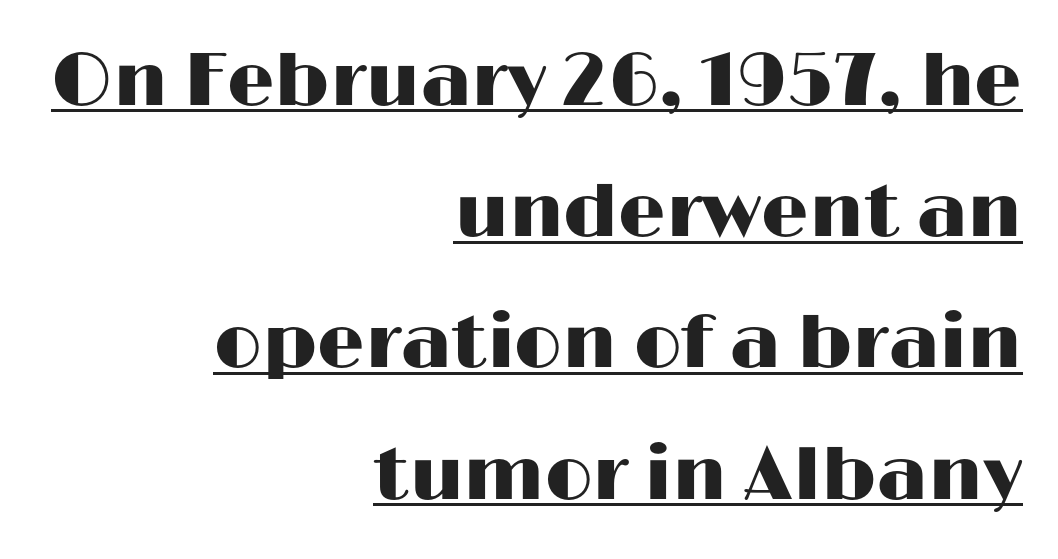
{"serif": "no", "italic": "no", "width": "wide", "stroke_contrast": "high", "x_height": "medium", "monospaced": "no", "underline": "yes", "align": "right", "line_spacing_ratio": 1.75, "letter_spacing": "normal", "letter_spacing_em": 0.0, "glyph_px": 75}
